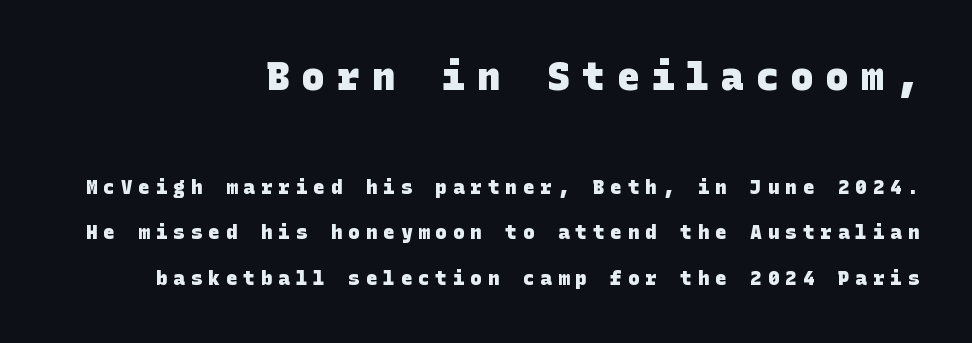
Q: Is the text bold? A: Yes.
Q: Is the typeface a serif or a sans-serif typeface? A: Sans-serif.
Q: Is the text underlined? A: No.
Q: How is the paragraph aligned? A: Right-aligned.
Q: Is the spacing between letters normal or unusually wide? A: Unusually wide.
Q: Is the spacing between lines tight, normal or loose? A: Loose.
Q: Which block of text is set in a larger size, the first (top) or the second (bottom)? A: The first (top) one.
Q: Width (condensed, normal, or wide)? A: Normal.
Q: Stroke contrast? A: Low.
Q: x-height? A: Large.
